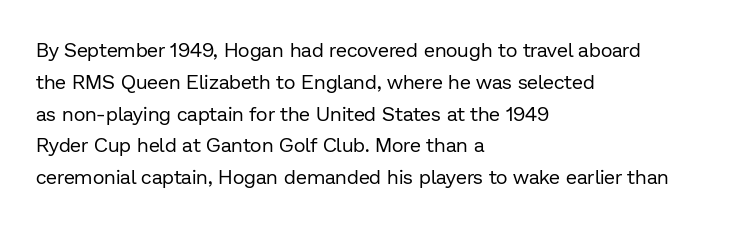
Q: Is the text bold? A: No.
Q: Is the text italic (slanted)? A: No, it is upright.
Q: Is the text underlined? A: No.
Q: How is the paragraph aligned? A: Left-aligned.
Q: Is the spacing between letters normal or unusually wide? A: Normal.
Q: Is the spacing between lines tight, normal or loose? A: Normal.
